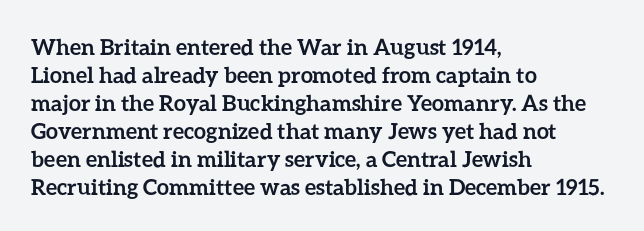
The image shows 22 px bold type, upright; set left-aligned, normal line spacing (1.27x), normal letter spacing, not underlined.
